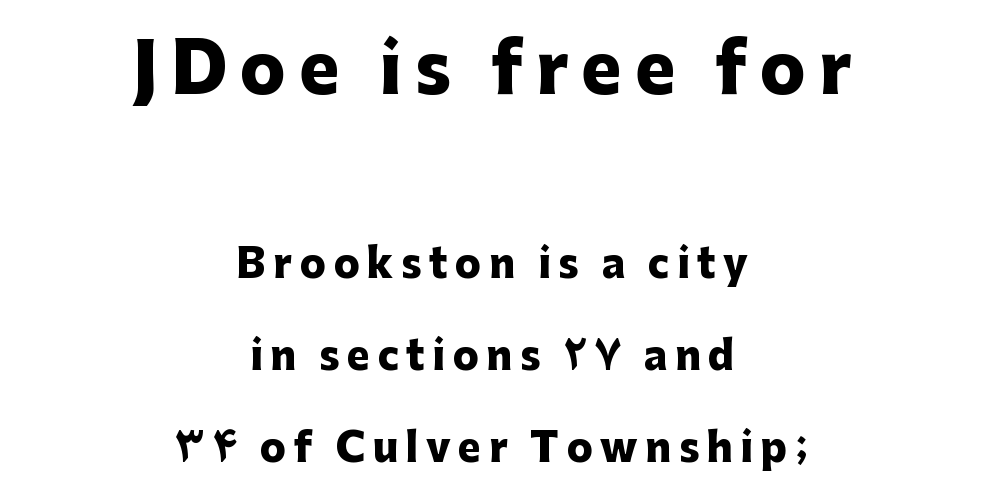
These two chunks differ in scale, with the top chunk taking the larger measure. Words float on clear page, feet unadorned. The typography opts for an upright posture over an oblique one. Character widths vary here, with narrow letters taking less room than wide ones. Weight: bold.
